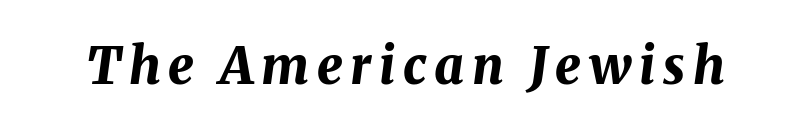
Look at the stroke-to-counter ratio: heavy, a bold. Do the characters align in a grid? No, the font is proportional. The passage shown is not underscored anywhere. The specimen reads as italic at a glance.
